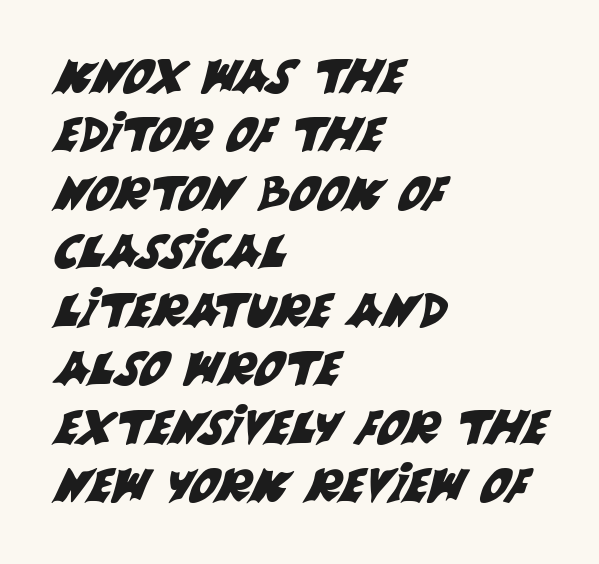
{"serif": "no", "width": "normal", "stroke_contrast": "medium", "x_height": "large", "monospaced": "no", "underline": "no", "align": "left", "line_spacing": "normal", "line_spacing_ratio": 1.27, "letter_spacing": "normal", "letter_spacing_em": 0.0, "glyph_px": 46}
